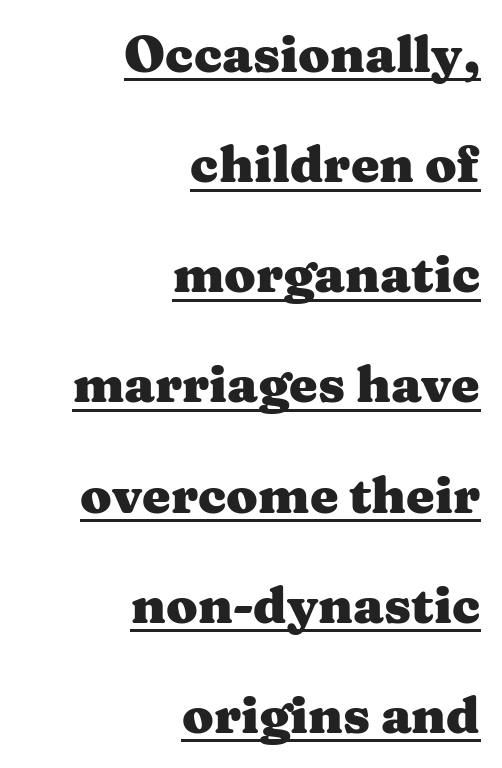
{"serif": "yes", "italic": "no", "bold": "yes", "weight": "heavy", "width": "wide", "stroke_contrast": "medium", "x_height": "medium", "monospaced": "no", "underline": "yes", "align": "right", "line_spacing": "loose", "line_spacing_ratio": 2.16, "letter_spacing": "normal", "letter_spacing_em": 0.0, "glyph_px": 51}
